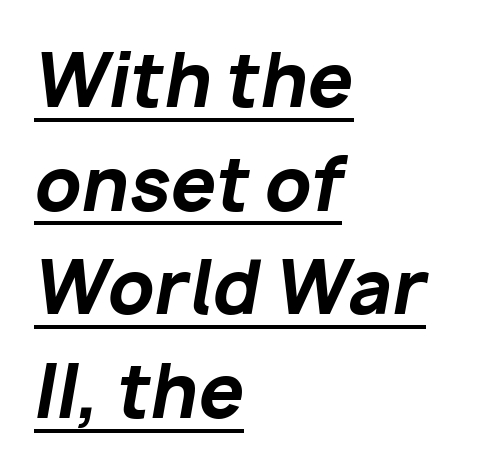
{"italic": "yes", "lean": "right", "slant_degrees": 10, "bold": "yes", "weight": "bold", "width": "normal", "stroke_contrast": "low", "x_height": "medium", "monospaced": "no", "underline": "yes", "align": "left", "line_spacing": "normal", "line_spacing_ratio": 1.44, "letter_spacing": "normal", "letter_spacing_em": 0.0, "glyph_px": 72}
